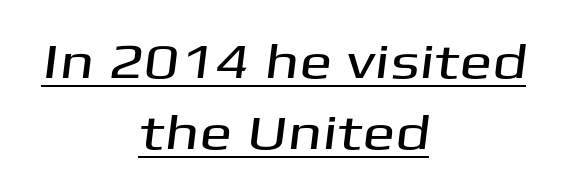
Q: Is the typeface a serif or a sans-serif typeface? A: Sans-serif.
Q: Is the text underlined? A: Yes.
Q: How is the paragraph aligned? A: Centered.
Q: Is the spacing between letters normal or unusually wide? A: Normal.
Q: Is the spacing between lines tight, normal or loose? A: Normal.
Q: Width (condensed, normal, or wide)? A: Wide.
Q: Stroke contrast? A: Medium.
Q: x-height? A: Medium.
Q: Monospaced? A: No.
